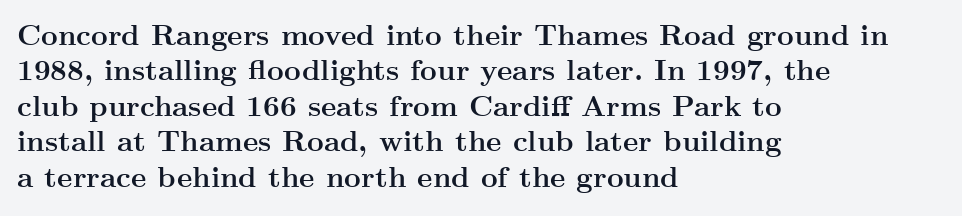
The image shows 29 px semibold, wide serif type, upright; set left-aligned, line spacing 1.22x, normal letter spacing, not underlined; medium stroke contrast and a small x-height.
